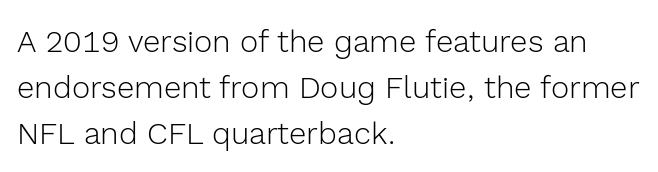
The image shows 31 px light sans-serif type, upright; set left-aligned, normal line spacing (1.48x), normal letter spacing, not underlined; a medium x-height.
